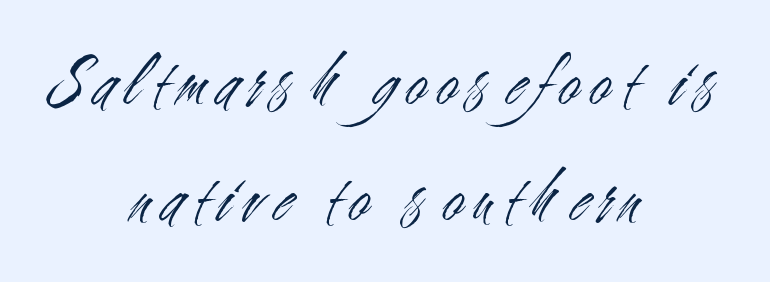
A student would call this center alignment; a typographer would say set centered. The letters look calm and open, with moderate or lighter stems. Baseline-to-baseline distance is the conventional proportion of letter height.
